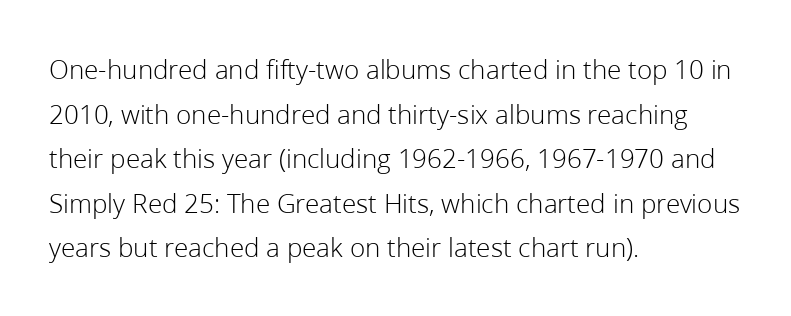
{"serif": "no", "italic": "no", "bold": "no", "weight": "light", "width": "normal", "stroke_contrast": "low", "x_height": "medium", "monospaced": "no", "underline": "no", "align": "left", "line_spacing": "normal", "line_spacing_ratio": 1.59, "letter_spacing": "normal", "letter_spacing_em": 0.0, "glyph_px": 28}
